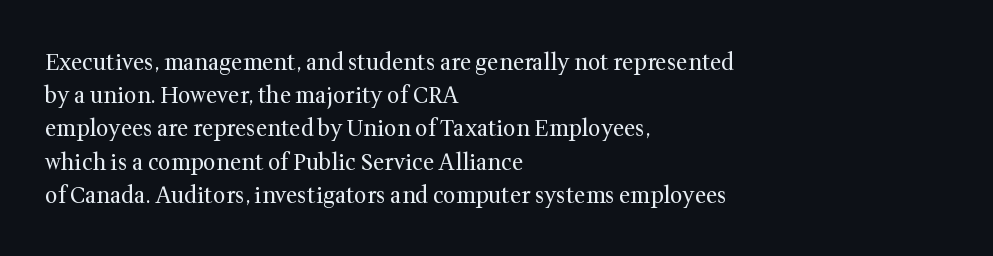
Tall strokes in this sample are plumb rather than angled. Weight: regular or lighter. Tracking value appears to be zero — textbook default spacing. The passage shown stacks its lines at a standard gap. The lines in this sample share a left origin and differ only in where they stop. Anything drawn beneath the words? Only blank space.
